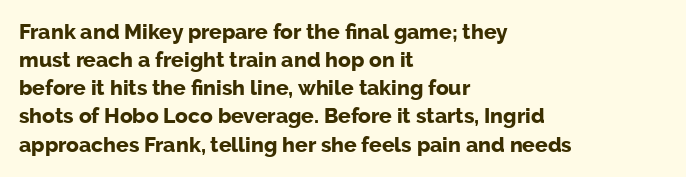
Q: Is the text bold? A: Yes.
Q: Is the text italic (slanted)? A: No, it is upright.
Q: Is the text underlined? A: No.
Q: How is the paragraph aligned? A: Left-aligned.
Q: Is the spacing between letters normal or unusually wide? A: Normal.
Q: Is the spacing between lines tight, normal or loose? A: Normal.
